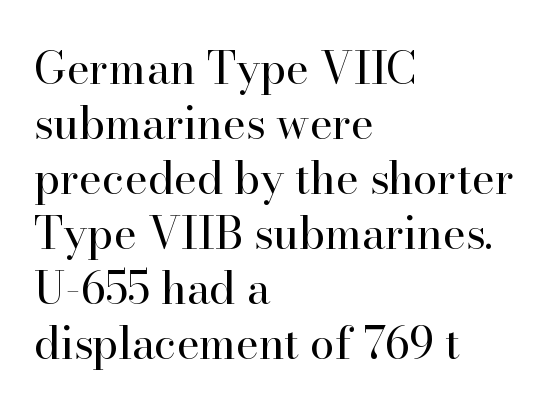
Q: Is the text bold? A: No.
Q: Is the text italic (slanted)? A: No, it is upright.
Q: Is the typeface a serif or a sans-serif typeface? A: Serif.
Q: Is the text underlined? A: No.
Q: How is the paragraph aligned? A: Left-aligned.
Q: Is the spacing between letters normal or unusually wide? A: Normal.
Q: Is the spacing between lines tight, normal or loose? A: Normal.
Q: Width (condensed, normal, or wide)? A: Normal.
Q: Stroke contrast? A: High.
Q: x-height? A: Small.
Q: Monospaced? A: No.
